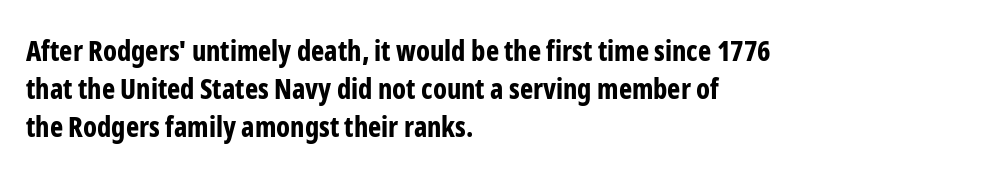
Students, note that the glyphs here touch the page at normal intervals. Vertical spacing — default. It's the straight-up-and-down kind of type. The face used here is a sans, in the tradition of grotesques and geometrics. Heavy-handed strokes throughout: this text is bold. Looks like regular typesetting: each glyph gets only the width it needs.
